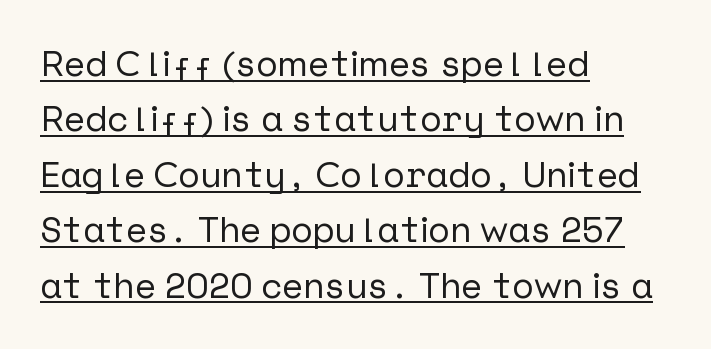
Q: Is the text italic (slanted)? A: No, it is upright.
Q: Is the typeface a serif or a sans-serif typeface? A: Sans-serif.
Q: Is the text underlined? A: Yes.
Q: How is the paragraph aligned? A: Left-aligned.
Q: Is the spacing between letters normal or unusually wide? A: Normal.
Q: Is the spacing between lines tight, normal or loose? A: Normal.
Q: Width (condensed, normal, or wide)? A: Normal.
Q: Stroke contrast? A: Low.
Q: x-height? A: Medium.
